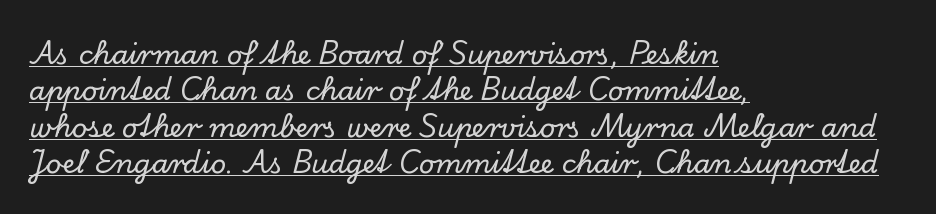
Q: Is the text italic (slanted)? A: Yes.
Q: Is the text underlined? A: Yes.
Q: How is the paragraph aligned? A: Left-aligned.
Q: Is the spacing between letters normal or unusually wide? A: Normal.
Q: Is the spacing between lines tight, normal or loose? A: Normal.
